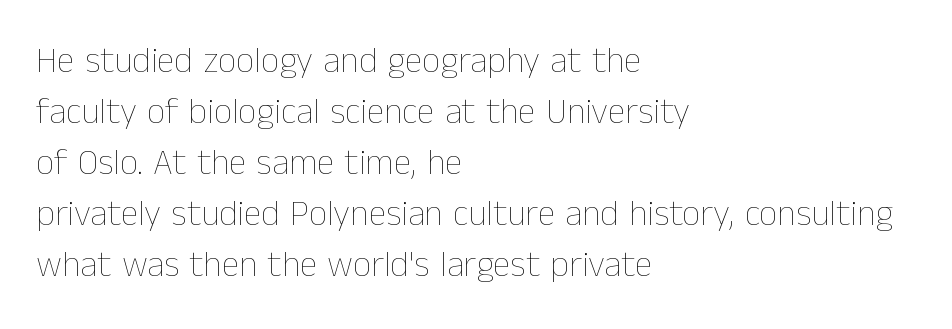
The image shows 36 px thin type, upright; set left-aligned, normal line spacing (1.42x), normal letter spacing, not underlined; low stroke contrast and a medium x-height.
